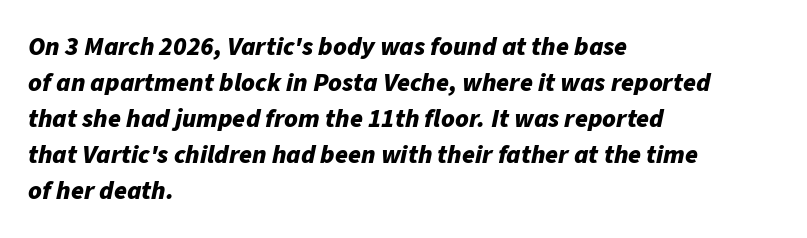
The image shows 26 px bold type, italic (leaning right); set left-aligned, normal line spacing (1.38x), normal letter spacing, not underlined.
